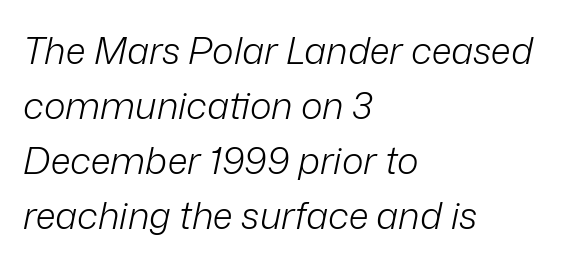
The zone under the glyphs is completely vacant. No heavy texture on the line: the type isn't bold. A classic flush-left, rag-right setting is used for this passage. The passage shown is typed in a proportional face where columns would drift. Yep, that's italic — everything's leaning.
